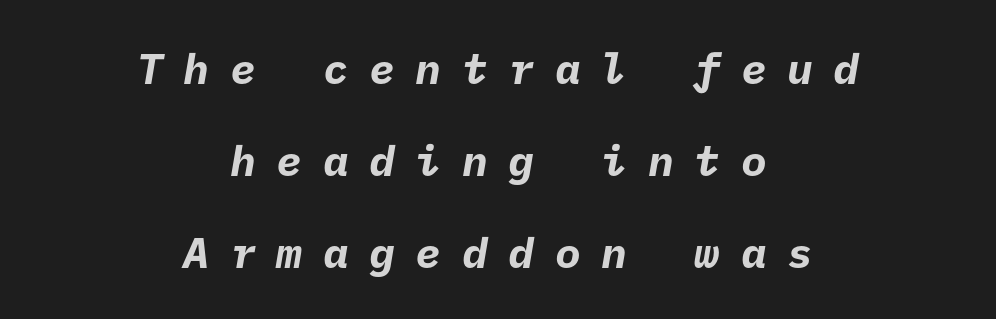
The image shows 43 px bold sans-serif type; set centered, loose line spacing (2.14x), unusually wide letter spacing (+0.48 em), not underlined; low stroke contrast and a medium x-height.
